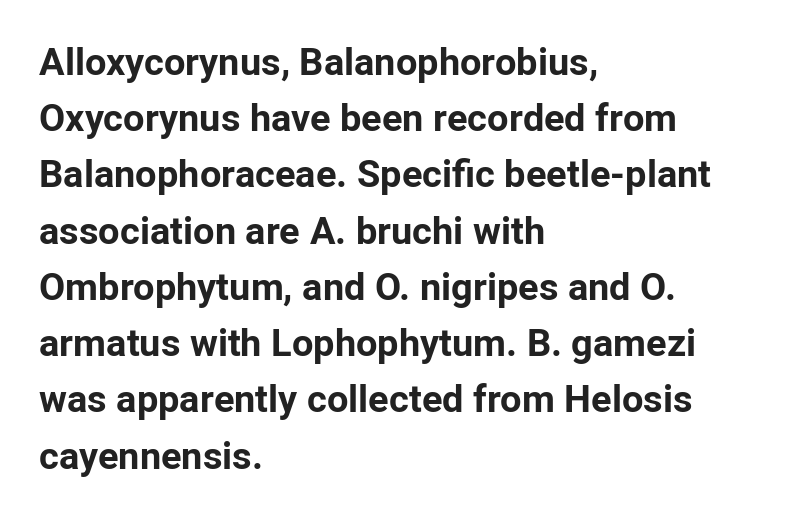
{"serif": "no", "italic": "no", "bold": "yes", "weight": "bold", "width": "normal", "stroke_contrast": "low", "x_height": "medium", "monospaced": "no", "underline": "no", "align": "left", "line_spacing": "normal", "line_spacing_ratio": 1.48, "letter_spacing": "normal", "letter_spacing_em": 0.0, "glyph_px": 38}
